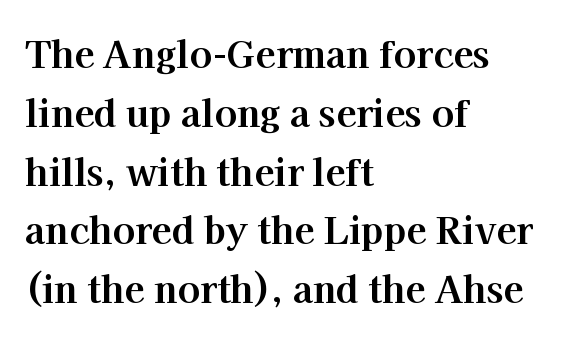
{"serif": "yes", "italic": "no", "bold": "yes", "weight": "bold", "width": "normal", "stroke_contrast": "high", "x_height": "medium", "monospaced": "no", "underline": "no", "align": "left", "line_spacing": "normal", "line_spacing_ratio": 1.59, "letter_spacing": "normal", "letter_spacing_em": 0.0, "glyph_px": 37}
